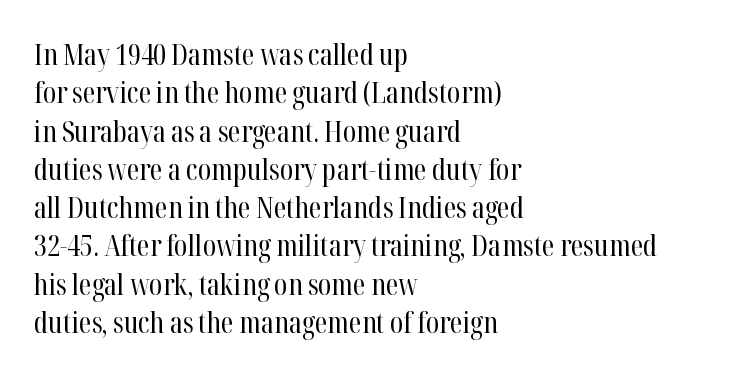
Small tapered or slab feet sit at the stroke ends, so this counts as serif. When letters stand straight like this, we call the style roman or upright. The space between consecutive lines is moderate. The rendering anchors every line to the left-hand side. Anything drawn beneath the words? Only blank space. Students, note that the glyphs here touch the page at normal intervals.
